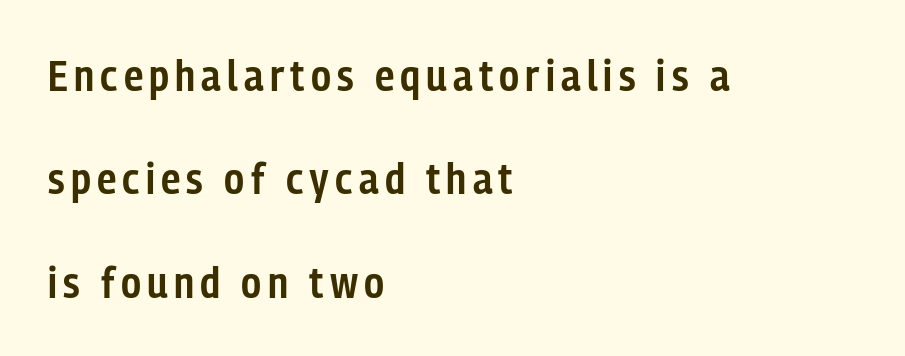
Vertical strokes here are truly vertical. The rendering anchors every line to the left-hand side. Think of a printed novel: that variable character pitch is what you see here. The characters display no serif detailing; their extremities are plain. These words are printed semibold, heavier than regular yet not bold. Descenders are the only things crossing below the line.
